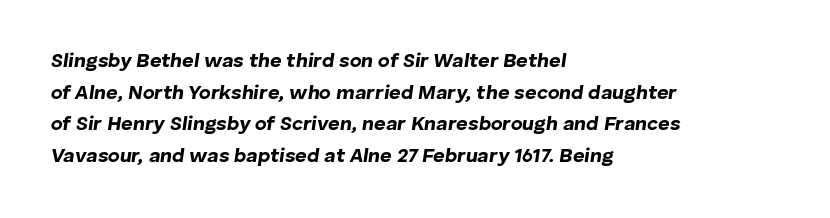
The area under the type is left untouched. There's an unmistakable incline to the writing here. Horizontally, the lines are justified to the leading edge only. Inter-character spacing is left at the font's built-in metrics. Typographic density is high because the face is bold.
